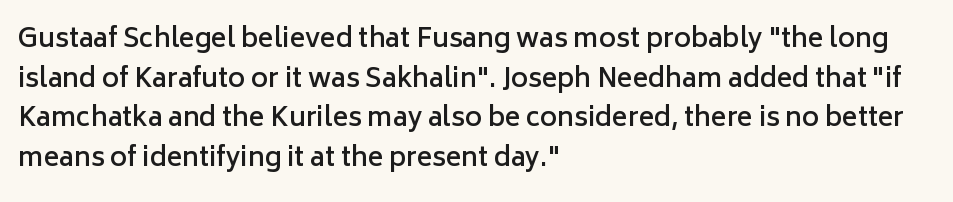
If you measured baseline to baseline, you'd find a middling distance. The typesetting leans somewhat heavy: a semibold. Which margin do the lines hug? The left one — the right edge is uneven. The font's upright variant was chosen for this text.
